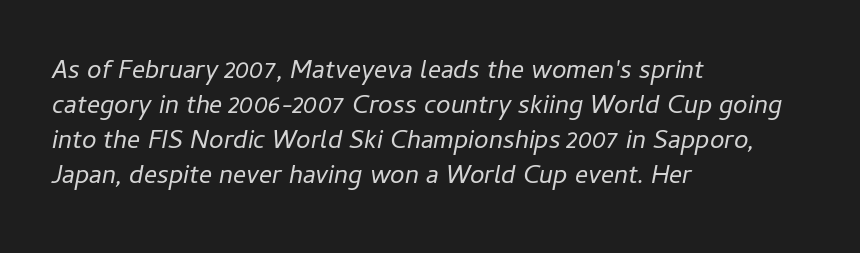
Q: Is the text bold? A: No.
Q: Is the text italic (slanted)? A: Yes, it leans right by about 11 degrees.
Q: Is the text underlined? A: No.
Q: How is the paragraph aligned? A: Left-aligned.
Q: Is the spacing between letters normal or unusually wide? A: Normal.
Q: Is the spacing between lines tight, normal or loose? A: Normal.
